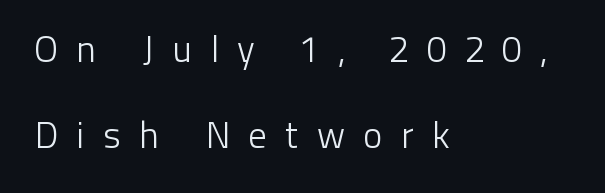
The image shows 37 px light sans-serif type, upright; set left-aligned, loose line spacing (2.33x), unusually wide letter spacing (+0.49 em), not underlined; low stroke contrast and a medium x-height.
